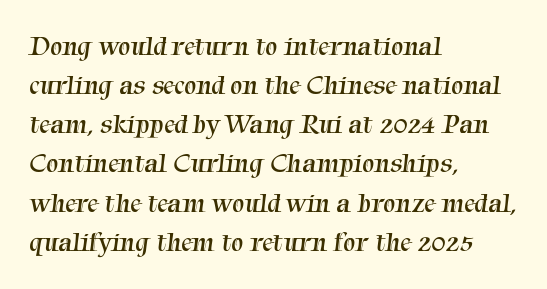
The rows are spaced the way most documents space them. Compared with typical body copy, the letter spacing here is the same. Heaviness? Minimal to ordinary, like unemphasized prose. The strip under each line holds only bare page.
